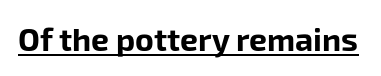
{"serif": "no", "italic": "no", "bold": "yes", "weight": "bold", "width": "normal", "stroke_contrast": "low", "x_height": "medium", "monospaced": "no", "underline": "yes", "letter_spacing": "normal", "letter_spacing_em": 0.0, "glyph_px": 32}
